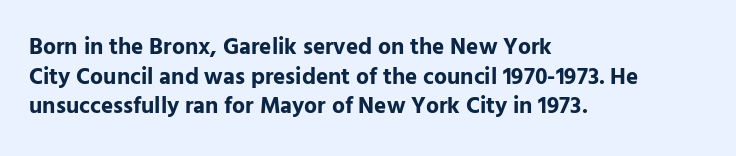
{"italic": "no", "bold": "yes", "underline": "no", "align": "left", "line_spacing": "normal", "line_spacing_ratio": 1.29, "letter_spacing": "normal", "letter_spacing_em": 0.0, "glyph_px": 23}
